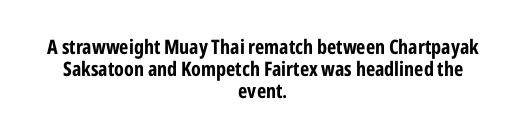
{"italic": "no", "bold": "yes", "underline": "no", "align": "center", "line_spacing": "tight", "line_spacing_ratio": 1.09, "letter_spacing": "normal", "letter_spacing_em": 0.0, "glyph_px": 20}
